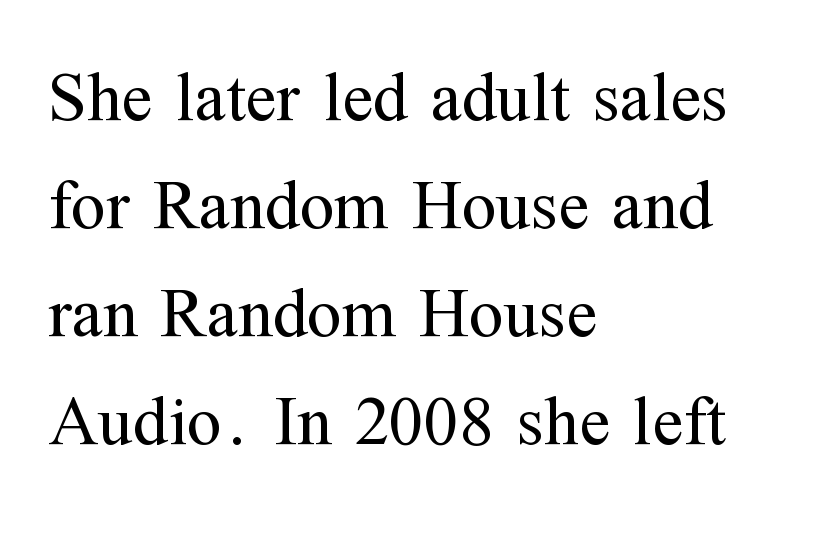
Teacher's note: observe the even left margin — that is flush-left alignment. Typographically, this falls in the serif category. The typeface has the unassuming heft of standard copy or less. Glyph-to-glyph distance matches everyday printed text. Tall strokes in this sample are plumb rather than angled. Leading matches the norm, producing a regular column.
